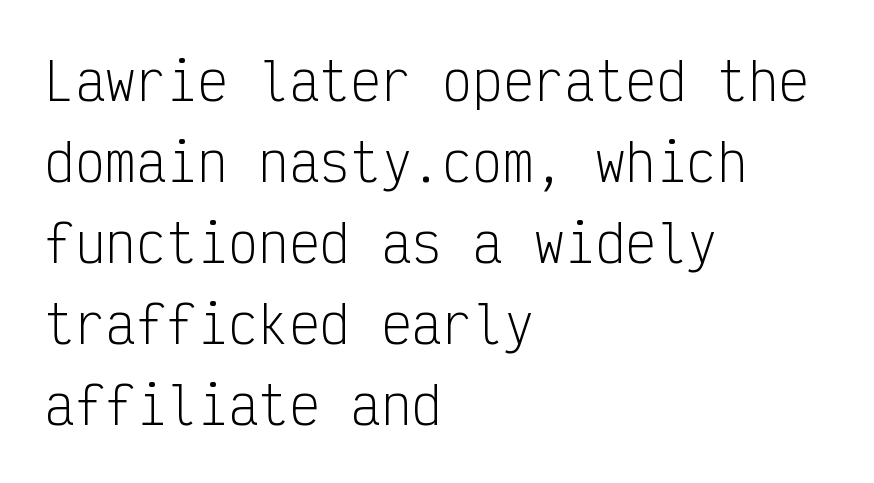
{"serif": "no", "italic": "no", "bold": "no", "weight": "light", "width": "condensed", "stroke_contrast": "low", "x_height": "medium", "monospaced": "yes", "underline": "no", "align": "left", "line_spacing": "normal", "line_spacing_ratio": 1.59, "letter_spacing": "normal", "letter_spacing_em": 0.0, "glyph_px": 51}
